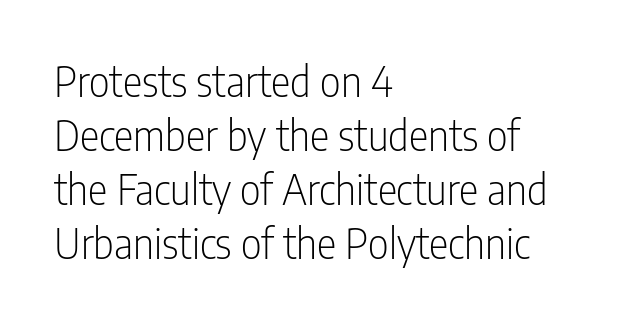
{"serif": "no", "italic": "no", "bold": "no", "weight": "light", "width": "condensed", "stroke_contrast": "low", "x_height": "medium", "monospaced": "no", "underline": "no", "align": "left", "line_spacing": "normal", "line_spacing_ratio": 1.32, "letter_spacing": "normal", "letter_spacing_em": 0.0, "glyph_px": 41}
